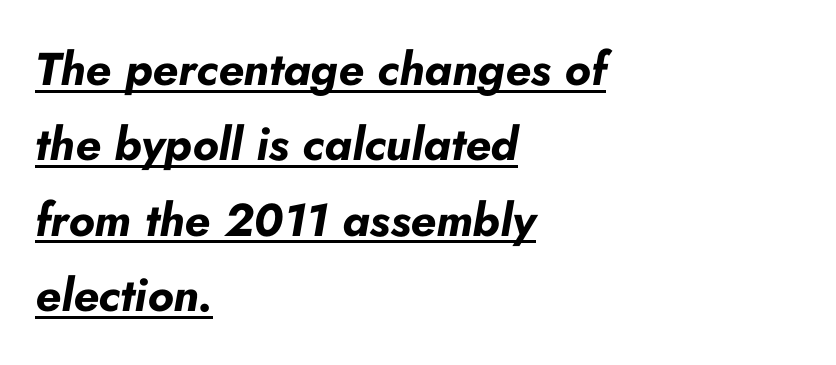
{"italic": "yes", "lean": "right", "slant_degrees": 10, "bold": "yes", "weight": "bold", "width": "normal", "stroke_contrast": "low", "x_height": "small", "monospaced": "no", "underline": "yes", "align": "left", "line_spacing": "normal", "line_spacing_ratio": 1.64, "letter_spacing": "normal", "letter_spacing_em": 0.0, "glyph_px": 46}
